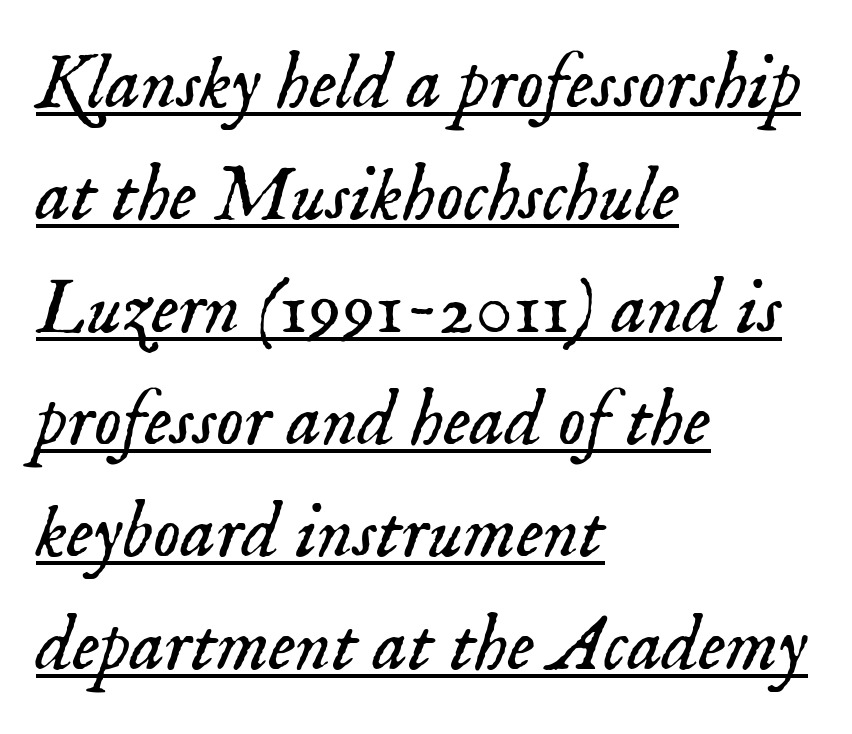
The image shows 78 px light serif type, italic (leaning right); set left-aligned, normal line spacing (1.44x), normal letter spacing, underlined; low stroke contrast and a small x-height.
